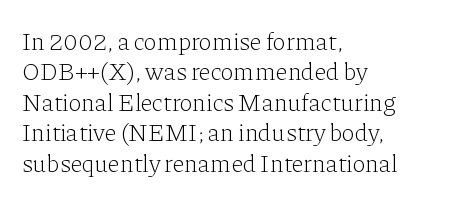
Nope, not italic — everything's standing straight. Only glyphs here, with clear space below each row. Leftover space on each line is placed entirely after the last word. The gaps between neighbouring characters are ordinary and unremarkable. A light-to-regular cut is what we see here.
